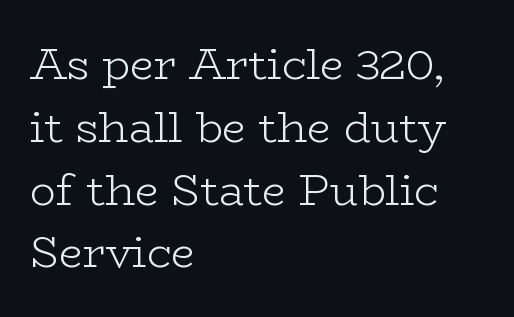
The image shows 43 px light, wide serif type, upright; set left-aligned, normal line spacing (1.46x), normal letter spacing, not underlined; low stroke contrast and a medium x-height.
